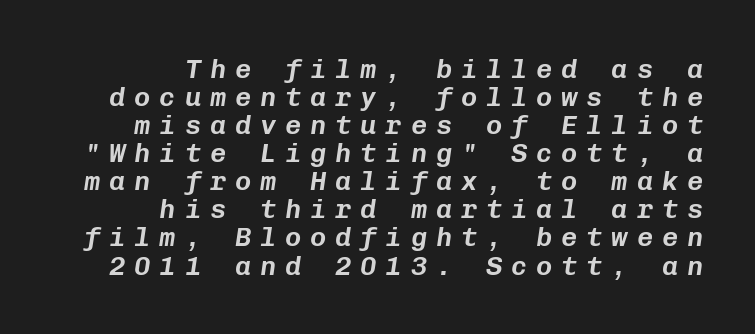
{"italic": "yes", "lean": "right", "slant_degrees": 8, "underline": "no", "align": "right", "line_spacing": "tight", "line_spacing_ratio": 1.04, "letter_spacing": "wide", "letter_spacing_em": 0.33, "glyph_px": 27}
